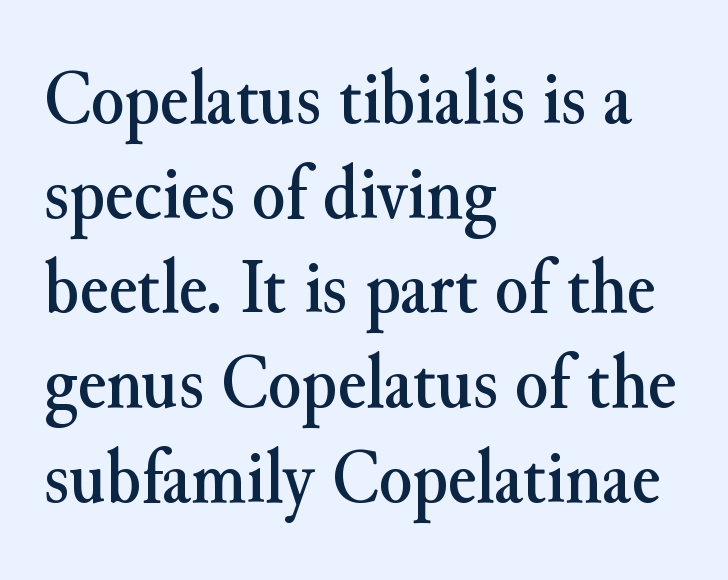
The image shows 77 px serif type, upright; set left-aligned, line spacing 1.23x, normal letter spacing, not underlined; medium stroke contrast and a small x-height.
